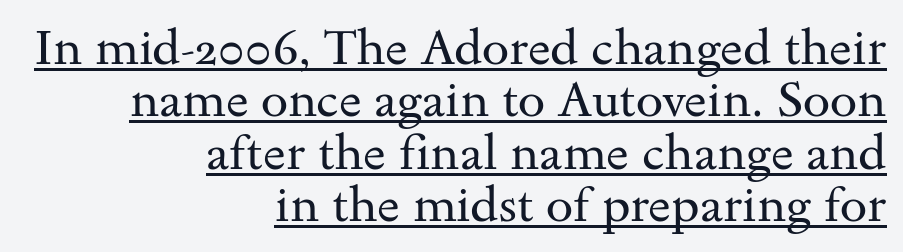
{"serif": "yes", "italic": "no", "bold": "no", "weight": "regular", "width": "wide", "stroke_contrast": "medium", "x_height": "small", "monospaced": "no", "underline": "yes", "align": "right", "line_spacing": "tight", "line_spacing_ratio": 1.07, "letter_spacing": "normal", "letter_spacing_em": 0.0, "glyph_px": 49}
